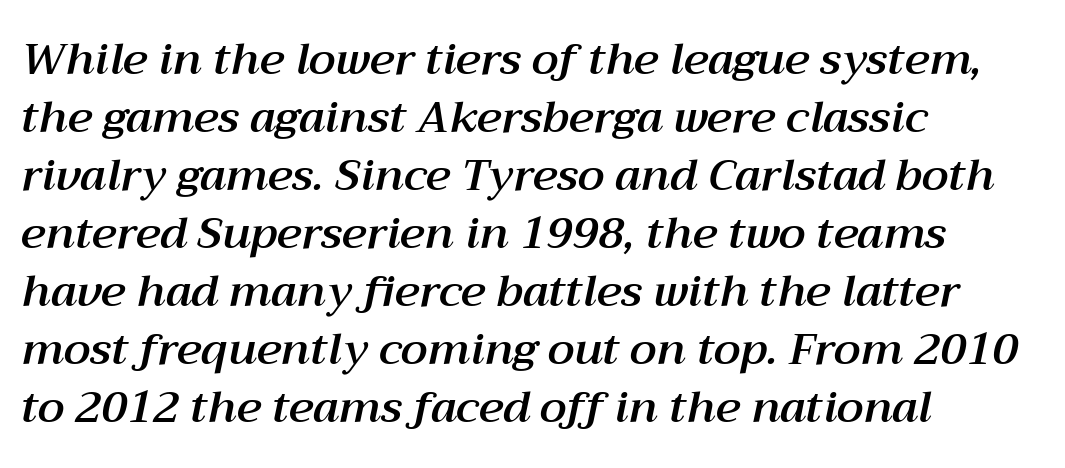
The image shows 44 px text type, italic (leaning right); set left-aligned, normal line spacing (1.32x), normal letter spacing, not underlined; medium stroke contrast and a medium x-height.
